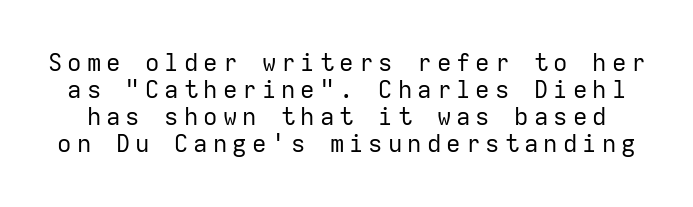
Q: Is the text bold? A: No.
Q: Is the text italic (slanted)? A: No, it is upright.
Q: Is the text underlined? A: No.
Q: Is the spacing between letters normal or unusually wide? A: Unusually wide.
Q: Is the spacing between lines tight, normal or loose? A: Tight.
